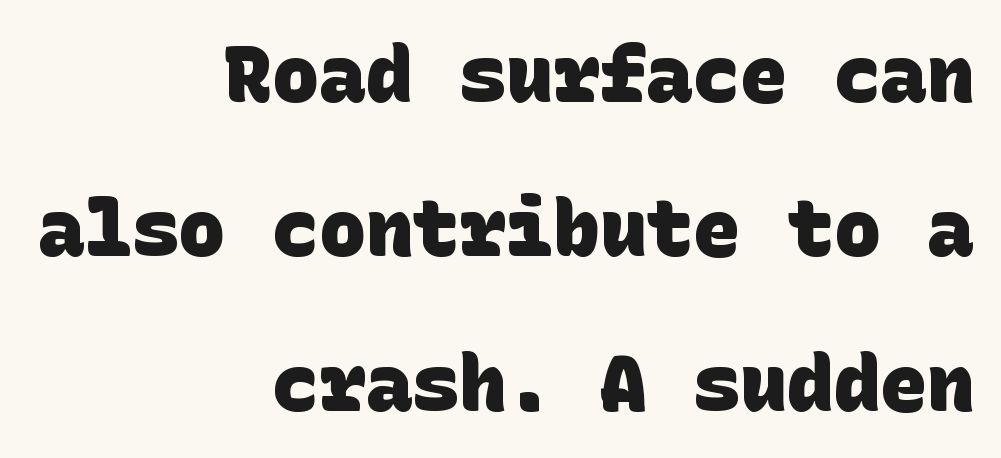
Nothing unusual about the tracking: characters are spaced as the font intends. In terms of letterform style, serifs are entirely absent. A typesetter would call this leading open, well beyond the default. Notice how the passage keeps a crisp vertical edge on the right only. Underline: absent. On the weight axis this lands at bold, roughly 700.
